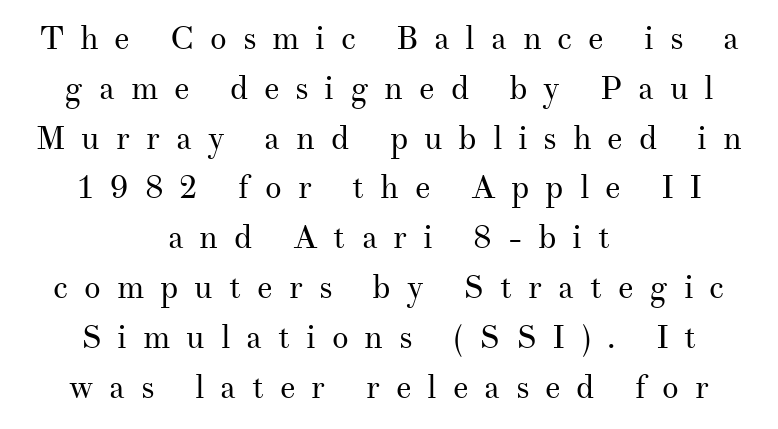
The image shows 33 px regular-weight serif type, upright; set centered, normal line spacing (1.51x), unusually wide letter spacing (+0.48 em), not underlined; medium stroke contrast and a small x-height.
